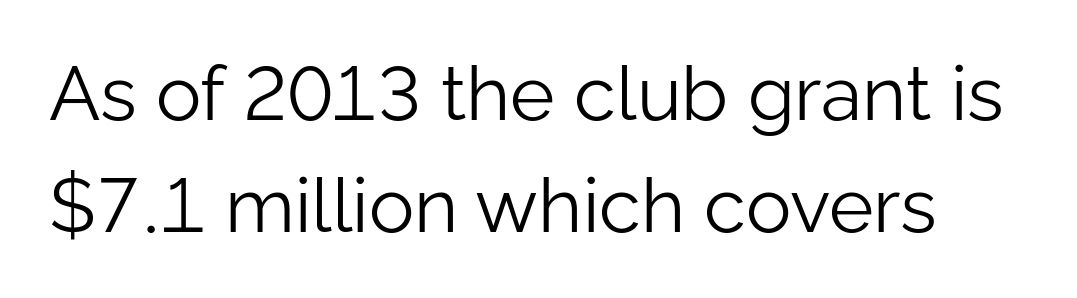
{"serif": "no", "italic": "no", "bold": "no", "weight": "light", "width": "normal", "stroke_contrast": "low", "x_height": "medium", "monospaced": "no", "underline": "no", "line_spacing": "normal", "line_spacing_ratio": 1.47, "letter_spacing": "normal", "letter_spacing_em": 0.0, "glyph_px": 76}
